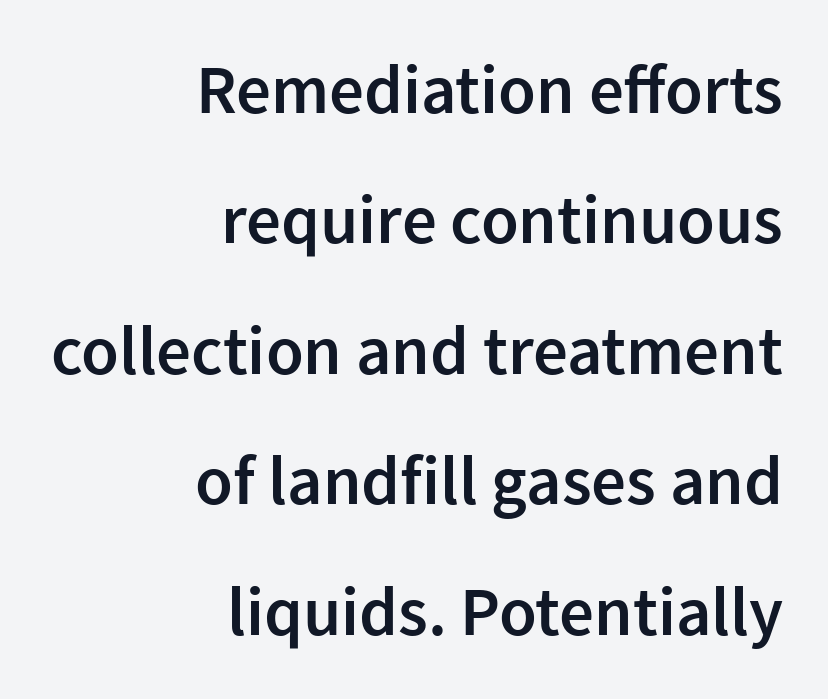
Q: Is the text bold? A: Semi-bold.
Q: Is the text italic (slanted)? A: No, it is upright.
Q: Is the typeface a serif or a sans-serif typeface? A: Sans-serif.
Q: Is the text underlined? A: No.
Q: How is the paragraph aligned? A: Right-aligned.
Q: Is the spacing between letters normal or unusually wide? A: Normal.
Q: Width (condensed, normal, or wide)? A: Normal.
Q: Stroke contrast? A: Low.
Q: x-height? A: Medium.
Q: Monospaced? A: No.
